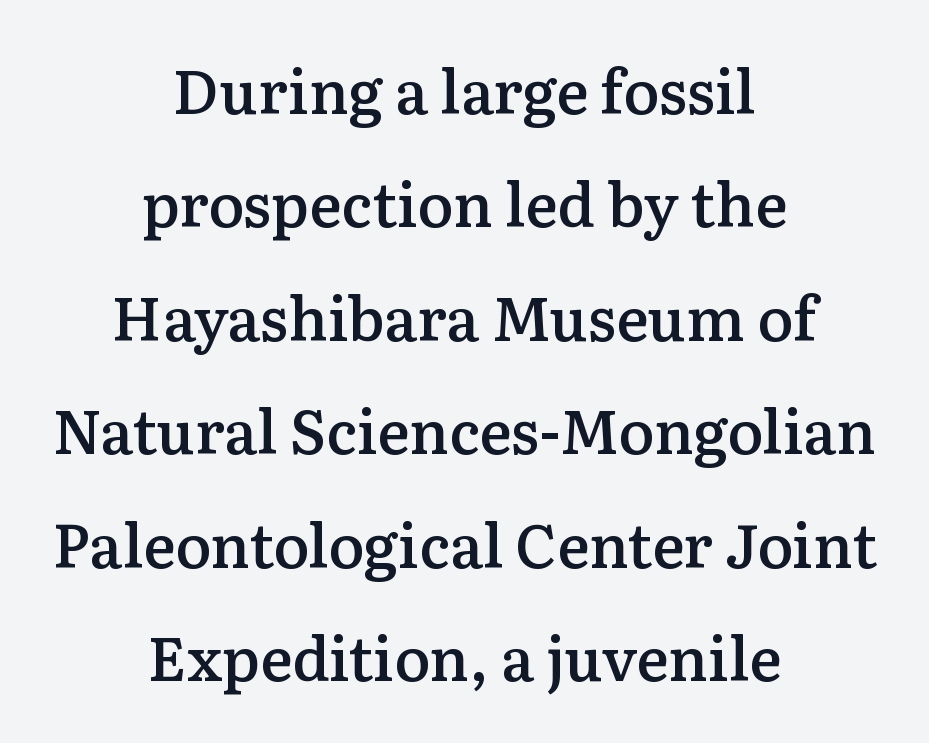
The image shows 60 px semibold serif type, upright; set centered, line spacing 1.89x, normal letter spacing, not underlined; low stroke contrast and a medium x-height.
